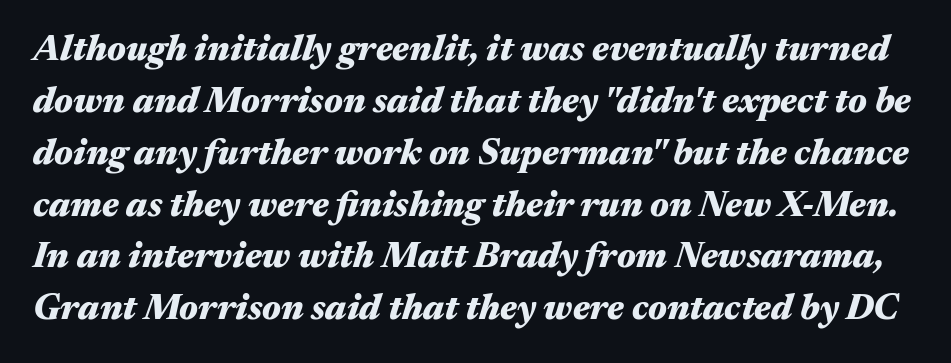
Q: Is the text bold? A: Yes.
Q: Is the text italic (slanted)? A: Yes, it leans right by about 17 degrees.
Q: Is the text underlined? A: No.
Q: Is the spacing between letters normal or unusually wide? A: Normal.
Q: Is the spacing between lines tight, normal or loose? A: Normal.
Q: Width (condensed, normal, or wide)? A: Wide.
Q: Stroke contrast? A: Medium.
Q: x-height? A: Medium.
Q: Monospaced? A: No.
